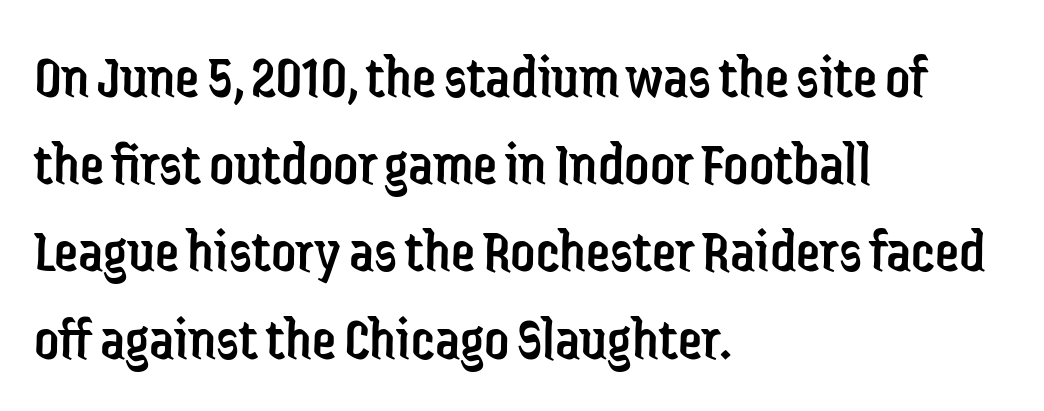
{"serif": "no", "italic": "no", "bold": "no", "weight": "regular", "width": "condensed", "stroke_contrast": "low", "x_height": "medium", "monospaced": "no", "underline": "no", "align": "left", "line_spacing": "normal", "line_spacing_ratio": 1.43, "letter_spacing": "normal", "letter_spacing_em": 0.0, "glyph_px": 61}
